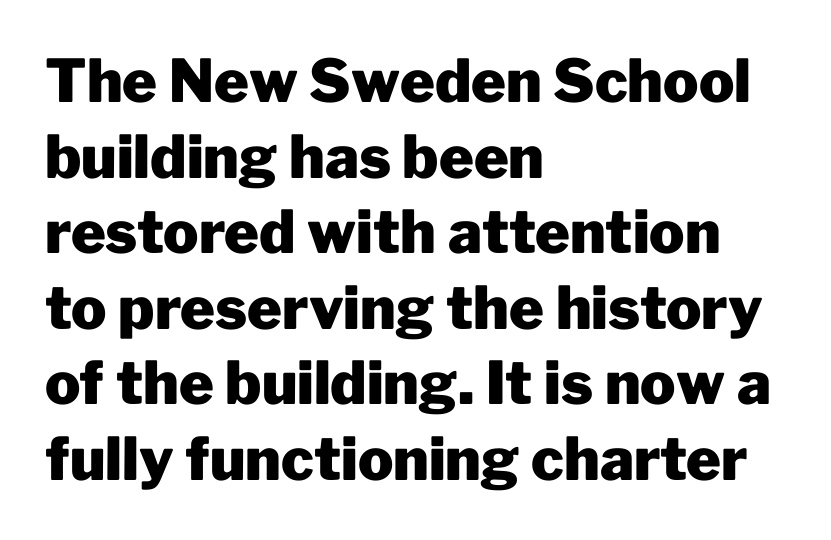
This sample is left-justified, so line endings fall wherever the words run out. The glyphs are unaccompanied by any horizontal stroke below them. No italicization has been applied; the sample stays upright. How are the letters spaced? Ordinarily, with no added tracking.
